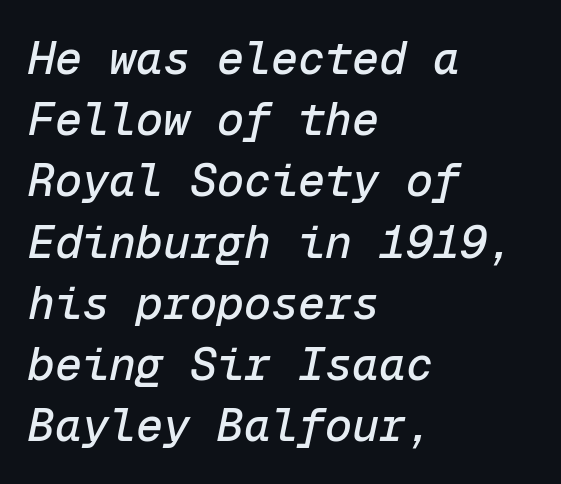
Q: Is the text italic (slanted)? A: Yes, it leans right by about 12 degrees.
Q: Is the text underlined? A: No.
Q: How is the paragraph aligned? A: Left-aligned.
Q: Is the spacing between letters normal or unusually wide? A: Normal.
Q: Is the spacing between lines tight, normal or loose? A: Normal.
Q: Width (condensed, normal, or wide)? A: Normal.
Q: Stroke contrast? A: Low.
Q: x-height? A: Medium.
Q: Monospaced? A: Yes.
